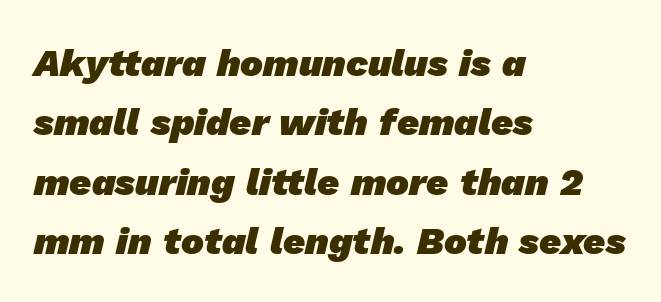
{"serif": "no", "bold": "yes", "weight": "heavy", "width": "normal", "stroke_contrast": "low", "x_height": "medium", "monospaced": "no", "underline": "no", "align": "left", "line_spacing": "normal", "line_spacing_ratio": 1.56, "letter_spacing": "normal", "letter_spacing_em": 0.0, "glyph_px": 38}
